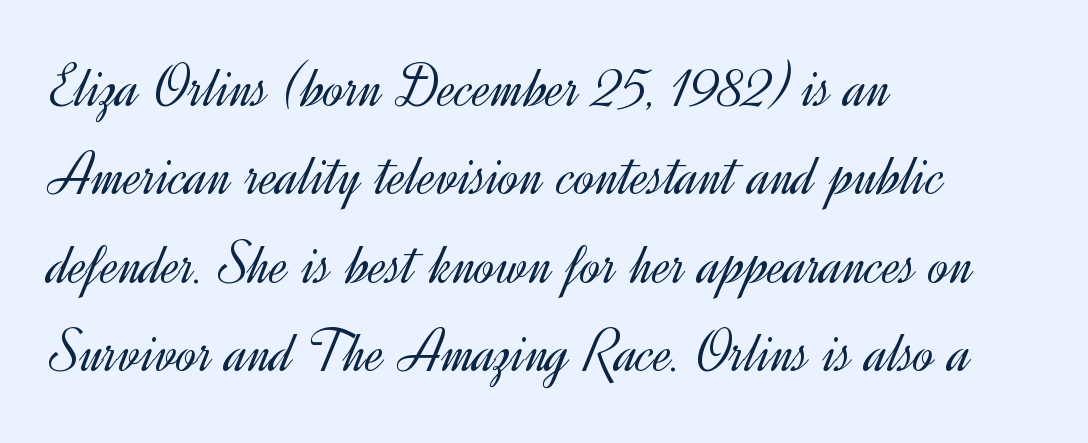
The image shows 61 px light sans-serif type; set left-aligned, normal line spacing (1.45x), normal letter spacing, not underlined; a small x-height.
